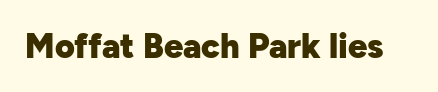
{"serif": "no", "italic": "no", "bold": "yes", "weight": "heavy", "width": "normal", "stroke_contrast": "low", "x_height": "medium", "monospaced": "no", "underline": "no", "letter_spacing": "normal", "letter_spacing_em": 0.0, "glyph_px": 34}
